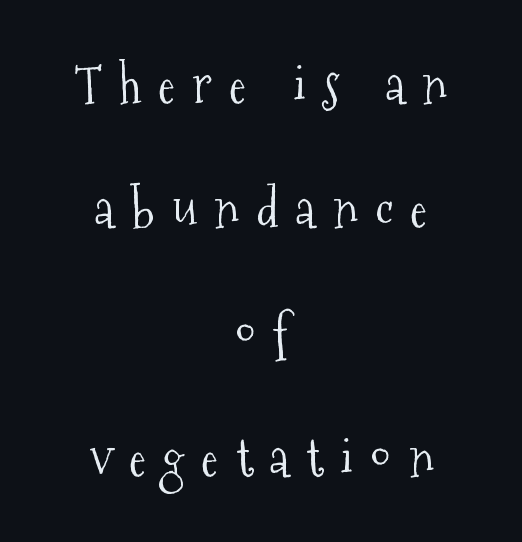
The image shows 52 px light, condensed serif type, upright; set centered, loose line spacing (2.39x), unusually wide letter spacing (+0.33 em), not underlined; medium stroke contrast and a medium x-height.
